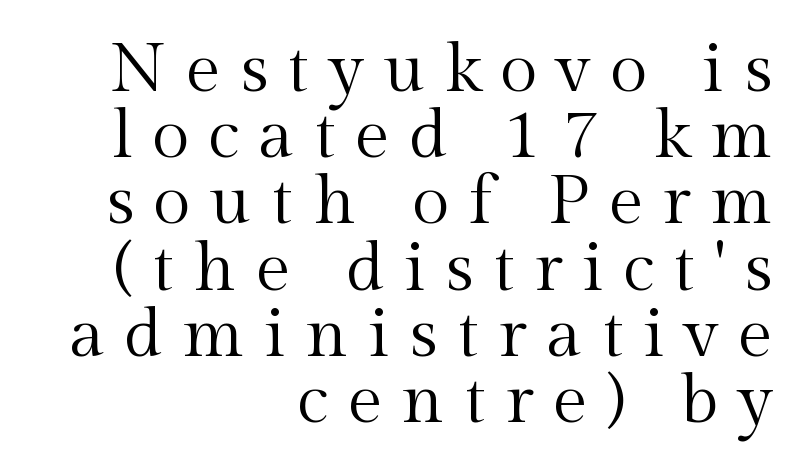
The image shows 69 px regular-weight serif type, upright; set right-aligned, tight line spacing (0.96x), unusually wide letter spacing (+0.28 em), not underlined; a medium x-height.
